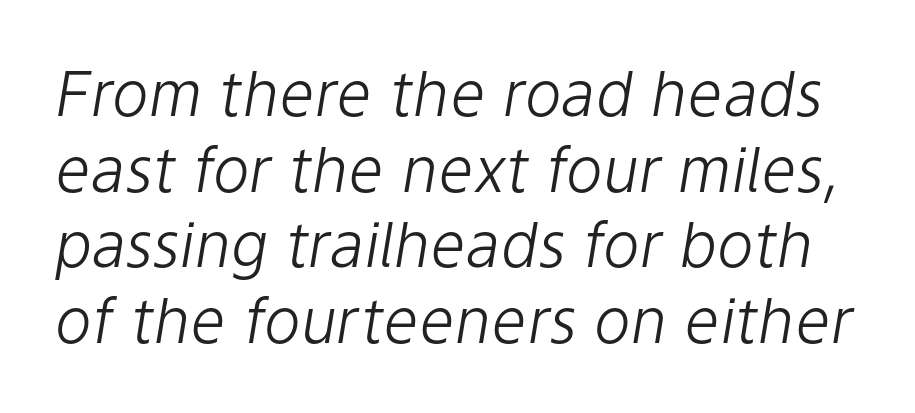
{"italic": "yes", "lean": "right", "slant_degrees": 9, "bold": "no", "weight": "light", "width": "normal", "stroke_contrast": "low", "x_height": "medium", "monospaced": "no", "underline": "no", "line_spacing_ratio": 1.22, "letter_spacing": "normal", "letter_spacing_em": 0.0, "glyph_px": 62}
